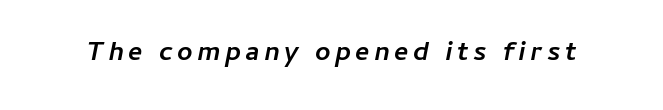
{"italic": "yes", "lean": "right", "slant_degrees": 11, "bold": "yes", "underline": "no", "glyph_px": 27}
